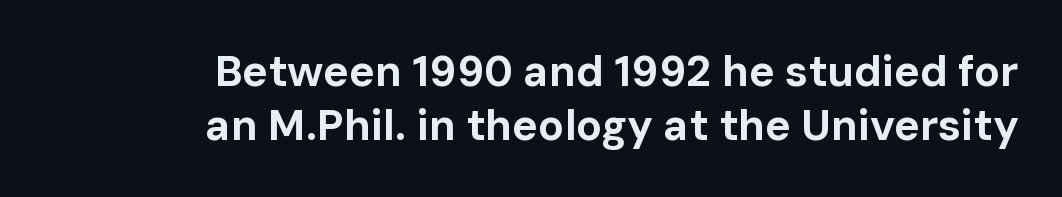
Glyph-to-glyph distance matches everyday printed text. Alignment: flush right. Nothing sits at the stroke ends, so this counts as sans-serif. This sample uses an upright cut, with every glyph sitting square on the baseline. The passage shown is emphatically bold.
